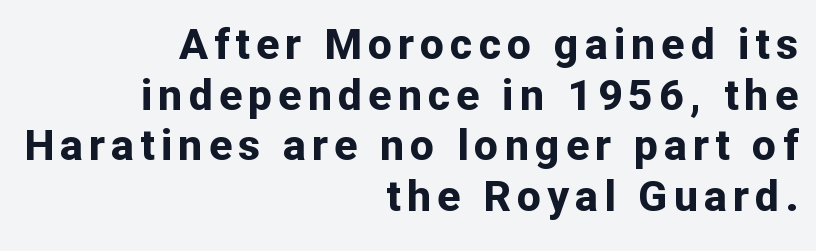
This is the regular roman posture of the typeface. In terms of weight, the rendering is a true, heavy bold. Here the designer chose a conventional face with non-uniform glyph widths. Letters rest on an invisible, unmarked baseline. The paragraph shown leans on its right margin. The letters carry no serifs — their stems end cleanly without finishing strokes.
